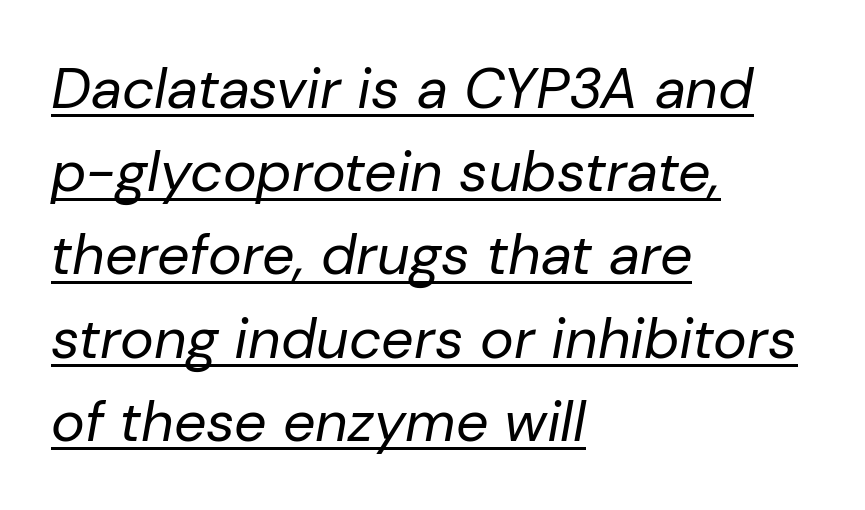
Q: Is the text bold? A: No.
Q: Is the text italic (slanted)? A: Yes, it leans right by about 10 degrees.
Q: Is the text underlined? A: Yes.
Q: How is the paragraph aligned? A: Left-aligned.
Q: Is the spacing between letters normal or unusually wide? A: Normal.
Q: Is the spacing between lines tight, normal or loose? A: Normal.
Q: Width (condensed, normal, or wide)? A: Normal.
Q: Stroke contrast? A: Low.
Q: x-height? A: Medium.
Q: Monospaced? A: No.
